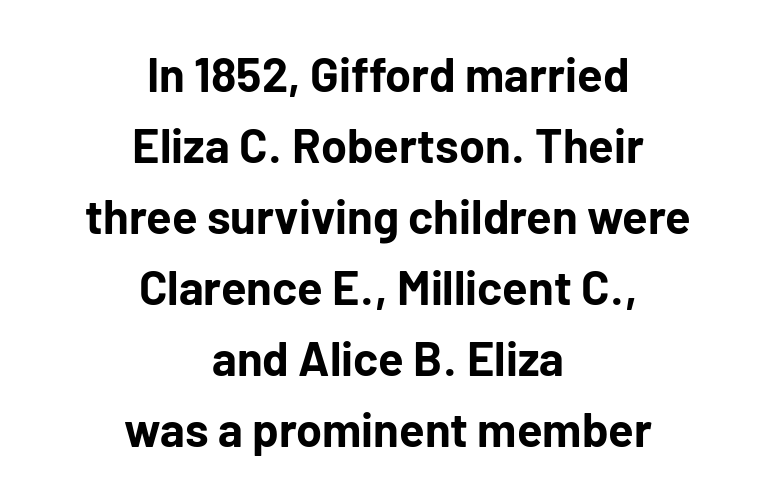
This block has exactly the height ordinary leading produces. A typesetter would call this proportional, since set widths differ per character. Weight check: bold — yes, fully. Has an underline been added? It has not. Casual observation: everything's sitting right in the middle.
